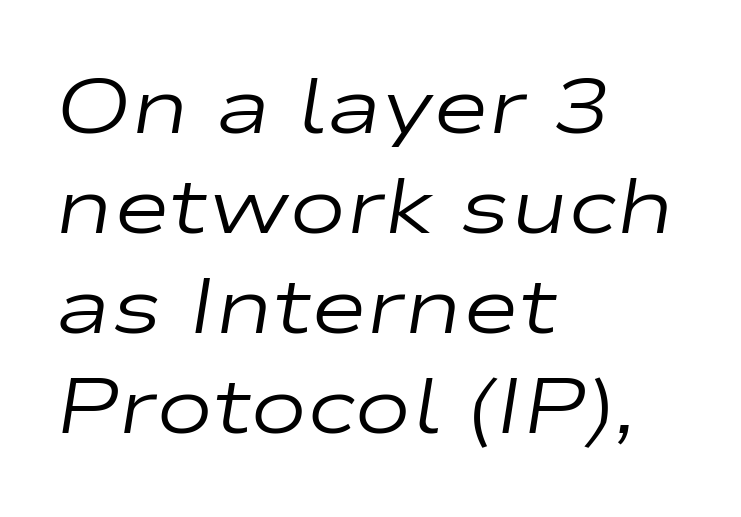
Q: Is the text bold? A: No.
Q: Is the text italic (slanted)? A: Yes, it leans right by about 9 degrees.
Q: Is the text underlined? A: No.
Q: How is the paragraph aligned? A: Left-aligned.
Q: Is the spacing between letters normal or unusually wide? A: Normal.
Q: Is the spacing between lines tight, normal or loose? A: Normal.
Q: Width (condensed, normal, or wide)? A: Wide.
Q: Stroke contrast? A: Low.
Q: x-height? A: Medium.
Q: Monospaced? A: No.
